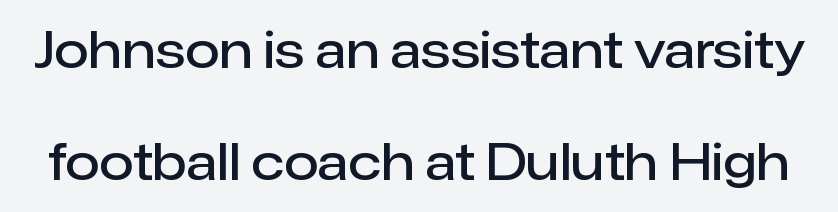
Looks like regular typesetting: each glyph gets only the width it needs. The gap between lines stays unmarked. The text was rendered using a sans face with plain stroke endings. The block of text is sparse from top to bottom, with ample space between rows. Inter-character spacing is left at the font's built-in metrics.
